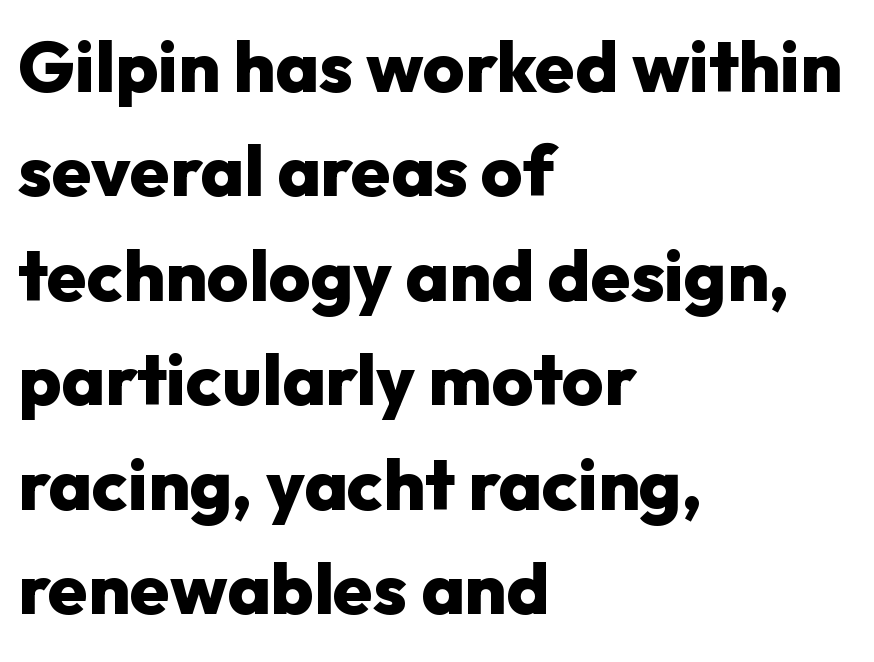
{"serif": "no", "italic": "no", "bold": "yes", "weight": "heavy", "width": "normal", "stroke_contrast": "low", "x_height": "medium", "monospaced": "no", "underline": "no", "align": "left", "line_spacing": "normal", "line_spacing_ratio": 1.45, "letter_spacing": "normal", "letter_spacing_em": 0.0, "glyph_px": 72}
